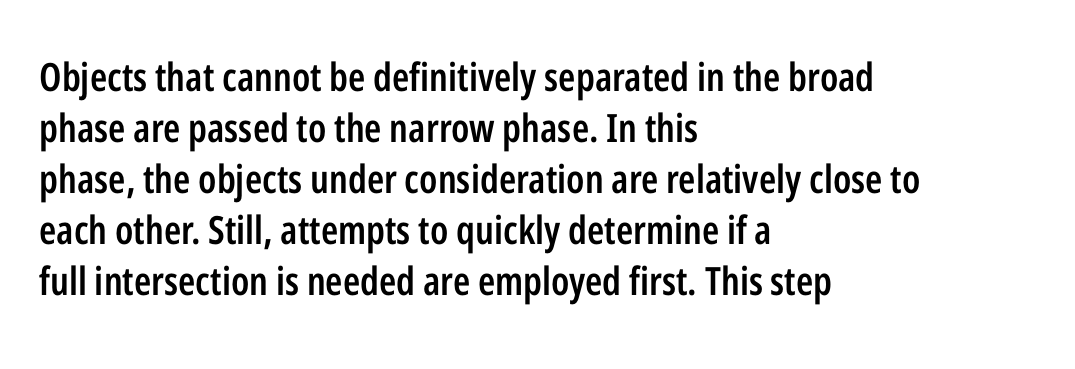
The image shows 39 px semibold, condensed sans-serif type, upright; set left-aligned, normal line spacing (1.31x), normal letter spacing, not underlined; low stroke contrast and a medium x-height.
